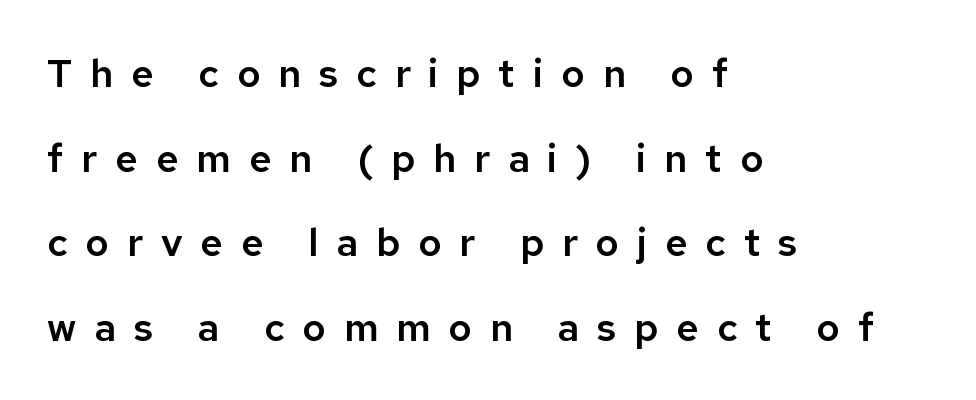
The image shows 39 px sans-serif type, upright; set left-aligned, loose line spacing (2.17x), unusually wide letter spacing (+0.46 em), not underlined; low stroke contrast and a medium x-height.
